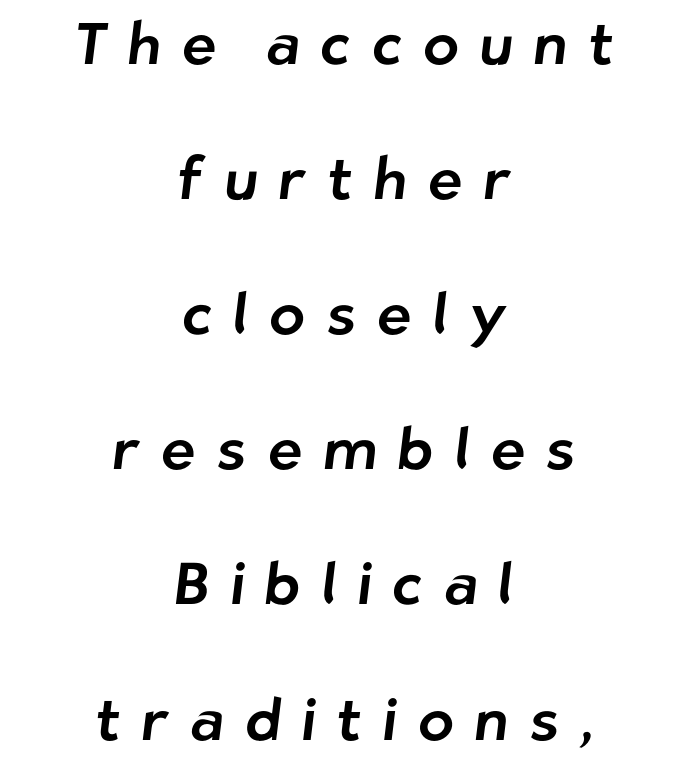
The image shows 59 px sans-serif type; set centered, loose line spacing (2.29x), unusually wide letter spacing (+0.35 em), not underlined; low stroke contrast and a medium x-height.
